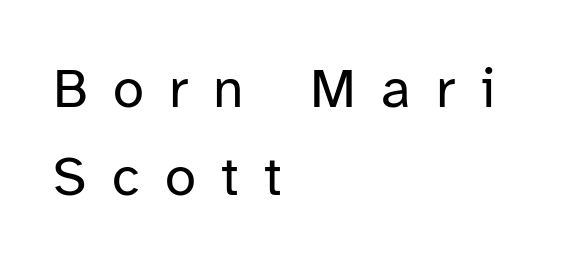
Q: Is the text bold? A: No.
Q: Is the text italic (slanted)? A: No, it is upright.
Q: Is the typeface a serif or a sans-serif typeface? A: Sans-serif.
Q: Is the text underlined? A: No.
Q: How is the paragraph aligned? A: Left-aligned.
Q: Is the spacing between letters normal or unusually wide? A: Unusually wide.
Q: Is the spacing between lines tight, normal or loose? A: Normal.
Q: Width (condensed, normal, or wide)? A: Normal.
Q: Stroke contrast? A: Low.
Q: x-height? A: Medium.
Q: Monospaced? A: No.
